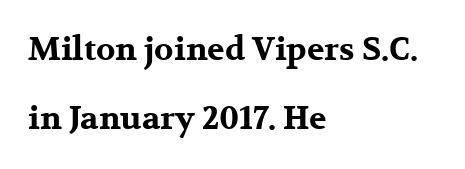
Q: Is the text bold? A: Yes.
Q: Is the text italic (slanted)? A: No, it is upright.
Q: Is the typeface a serif or a sans-serif typeface? A: Serif.
Q: Is the text underlined? A: No.
Q: How is the paragraph aligned? A: Left-aligned.
Q: Is the spacing between letters normal or unusually wide? A: Normal.
Q: Is the spacing between lines tight, normal or loose? A: Loose.
Q: Width (condensed, normal, or wide)? A: Wide.
Q: Stroke contrast? A: Medium.
Q: x-height? A: Medium.
Q: Monospaced? A: No.
